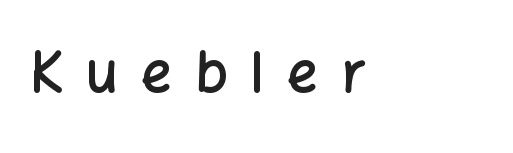
{"serif": "no", "italic": "no", "bold": "semi", "weight": "semibold", "width": "normal", "stroke_contrast": "low", "x_height": "medium", "monospaced": "no", "underline": "no", "align": "left", "letter_spacing": "wide", "letter_spacing_em": 0.43, "glyph_px": 54}
